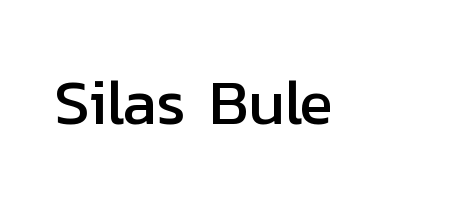
In terms of letterspacing, this is plain default setting. These lines are rendered in a variable-pitch font. Lines of text with bare space underneath. Typographically, this falls in the sans-serif category. Rendered with straight, roman letterforms.
